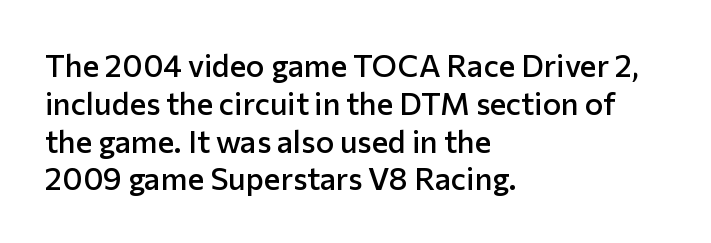
The image shows 31 px semibold sans-serif type, upright; set left-aligned, line spacing 1.22x, normal letter spacing, not underlined; low stroke contrast and a medium x-height.
